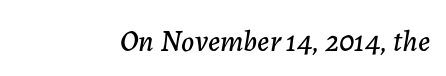
Q: Is the text italic (slanted)? A: Yes, it leans right by about 7 degrees.
Q: Is the text underlined? A: No.
Q: How is the paragraph aligned? A: Right-aligned.
Q: Is the spacing between letters normal or unusually wide? A: Normal.
Q: Width (condensed, normal, or wide)? A: Normal.
Q: Stroke contrast? A: Low.
Q: x-height? A: Medium.
Q: Monospaced? A: No.
